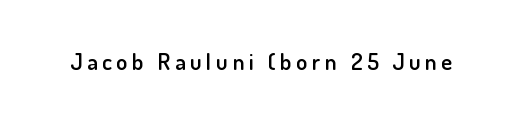
The image shows 23 px text type, upright; set unusually wide letter spacing (+0.2 em), not underlined.
